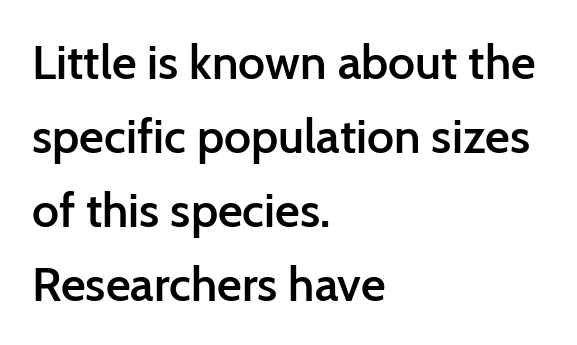
Q: Is the text bold? A: Semi-bold.
Q: Is the text italic (slanted)? A: No, it is upright.
Q: Is the typeface a serif or a sans-serif typeface? A: Sans-serif.
Q: Is the text underlined? A: No.
Q: How is the paragraph aligned? A: Left-aligned.
Q: Is the spacing between letters normal or unusually wide? A: Normal.
Q: Is the spacing between lines tight, normal or loose? A: Normal.
Q: Width (condensed, normal, or wide)? A: Normal.
Q: Stroke contrast? A: Low.
Q: x-height? A: Medium.
Q: Monospaced? A: No.
